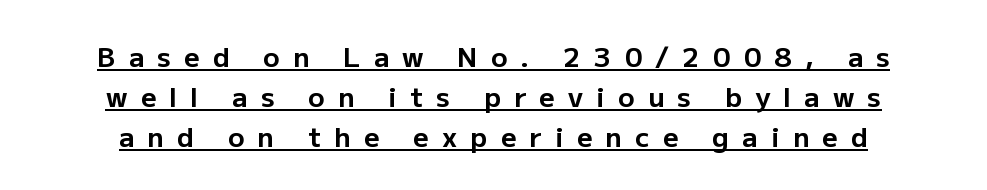
The image shows 27 px bold type, upright; set centered, normal line spacing (1.48x), unusually wide letter spacing (+0.49 em), underlined.
